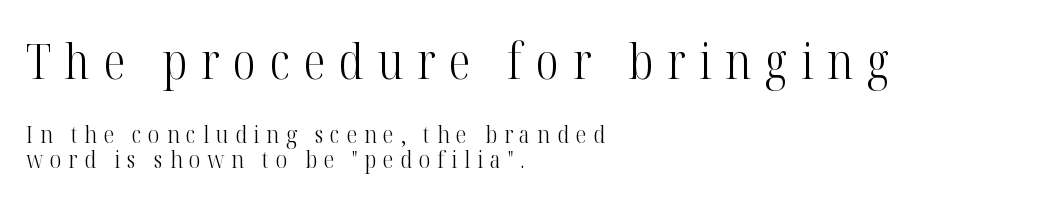
The image shows 49 px light, condensed serif type, upright; set left-aligned, tight line spacing (1.05x), unusually wide letter spacing (+0.28 em), not underlined; the first (top) block is 2.04x larger; high stroke contrast and a medium x-height.
